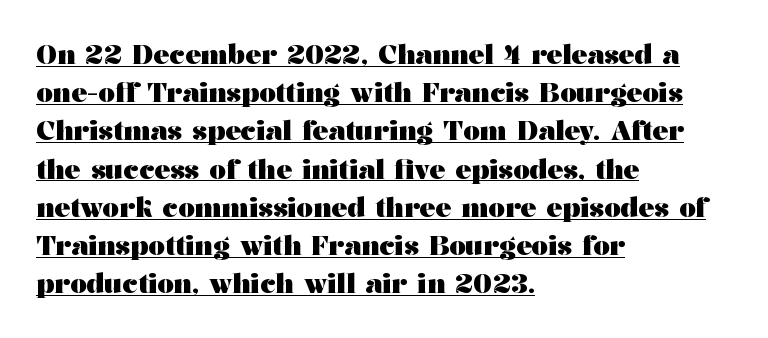
The image shows 26 px bold type, upright; set left-aligned, normal line spacing (1.47x), normal letter spacing, underlined.
